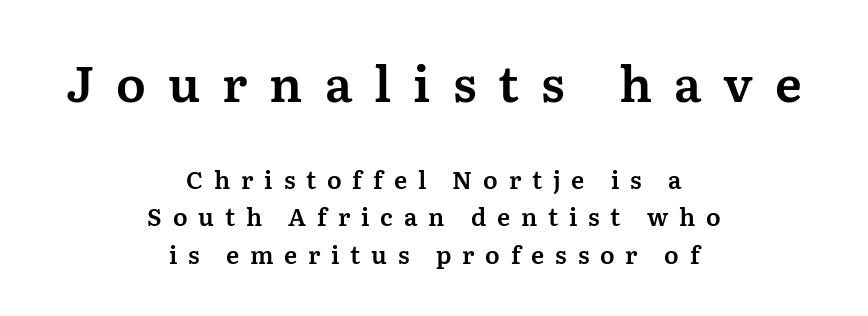
Q: Is the text italic (slanted)? A: No, it is upright.
Q: Is the typeface a serif or a sans-serif typeface? A: Serif.
Q: Is the text underlined? A: No.
Q: How is the paragraph aligned? A: Centered.
Q: Is the spacing between letters normal or unusually wide? A: Unusually wide.
Q: Is the spacing between lines tight, normal or loose? A: Normal.
Q: Which block of text is set in a larger size, the first (top) or the second (bottom)? A: The first (top) one.
Q: Width (condensed, normal, or wide)? A: Normal.
Q: Stroke contrast? A: Medium.
Q: x-height? A: Medium.
Q: Monospaced? A: No.
